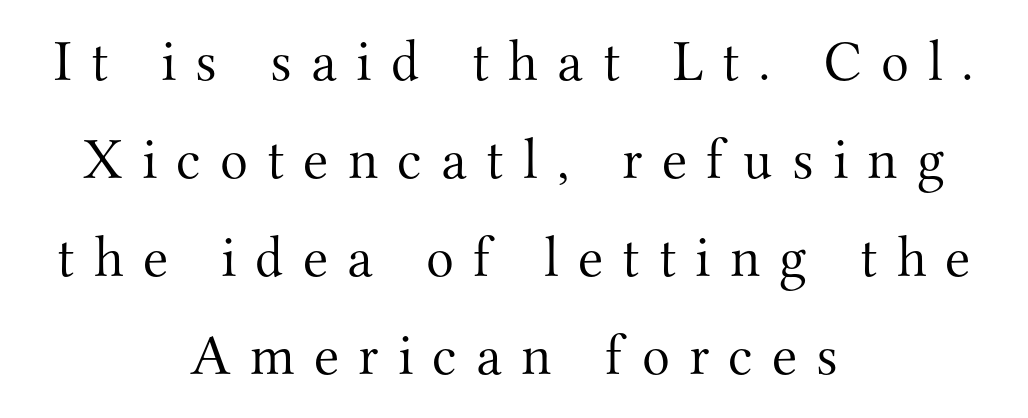
Q: Is the text bold? A: No.
Q: Is the text italic (slanted)? A: No, it is upright.
Q: Is the typeface a serif or a sans-serif typeface? A: Serif.
Q: Is the text underlined? A: No.
Q: How is the paragraph aligned? A: Centered.
Q: Is the spacing between letters normal or unusually wide? A: Unusually wide.
Q: Is the spacing between lines tight, normal or loose? A: Normal.
Q: Width (condensed, normal, or wide)? A: Normal.
Q: Stroke contrast? A: Medium.
Q: x-height? A: Small.
Q: Monospaced? A: No.
